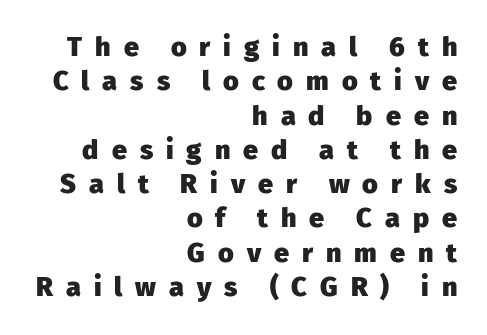
You could only call the tracking loose — the letters float apart. In terms of weight, the rendering is a true, heavy bold. In CSS terms this would be text-align: right. How would I describe the line gaps? Plain and ordinary. Vertical strokes here are truly vertical.
